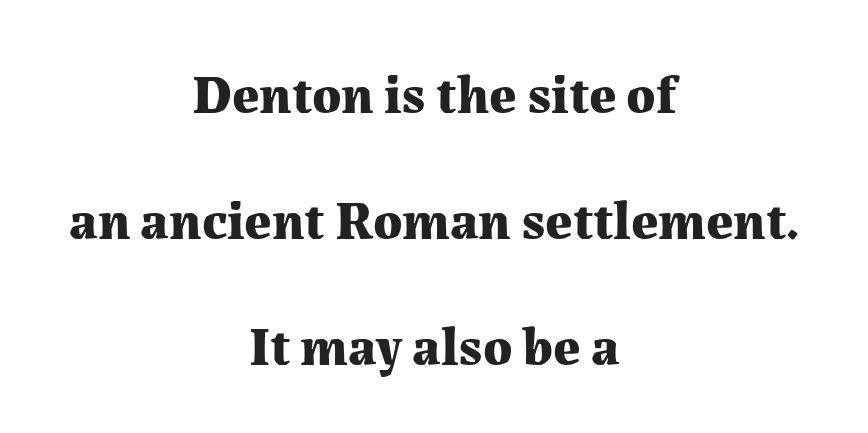
{"serif": "yes", "italic": "no", "bold": "yes", "weight": "bold", "width": "normal", "stroke_contrast": "medium", "x_height": "medium", "monospaced": "no", "underline": "no", "align": "center", "line_spacing": "loose", "line_spacing_ratio": 2.33, "letter_spacing": "normal", "letter_spacing_em": 0.0, "glyph_px": 54}
